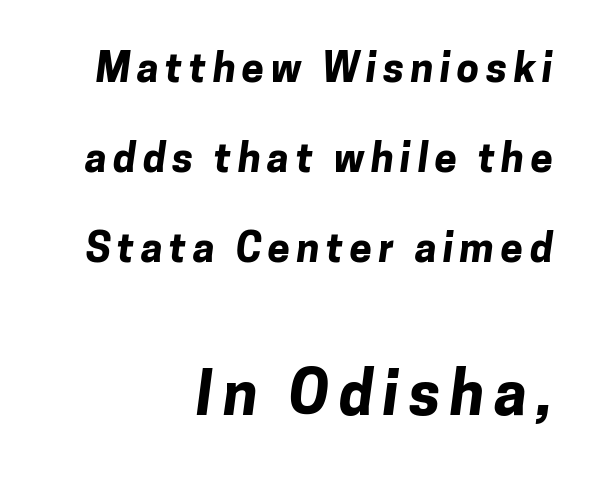
Q: Is the text bold? A: Yes.
Q: Is the typeface a serif or a sans-serif typeface? A: Sans-serif.
Q: Is the text underlined? A: No.
Q: How is the paragraph aligned? A: Right-aligned.
Q: Is the spacing between lines tight, normal or loose? A: Loose.
Q: Which block of text is set in a larger size, the first (top) or the second (bottom)? A: The second (bottom) one.
Q: Width (condensed, normal, or wide)? A: Normal.
Q: Stroke contrast? A: Low.
Q: x-height? A: Medium.
Q: Monospaced? A: No.
